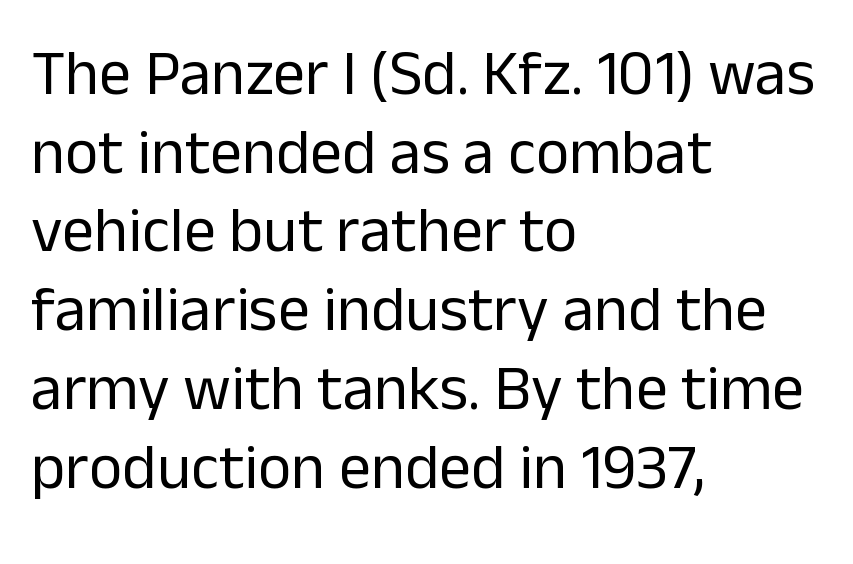
{"serif": "no", "italic": "no", "bold": "no", "weight": "regular", "width": "normal", "stroke_contrast": "low", "x_height": "medium", "monospaced": "no", "underline": "no", "align": "left", "line_spacing_ratio": 1.23, "letter_spacing": "normal", "letter_spacing_em": 0.0, "glyph_px": 64}
